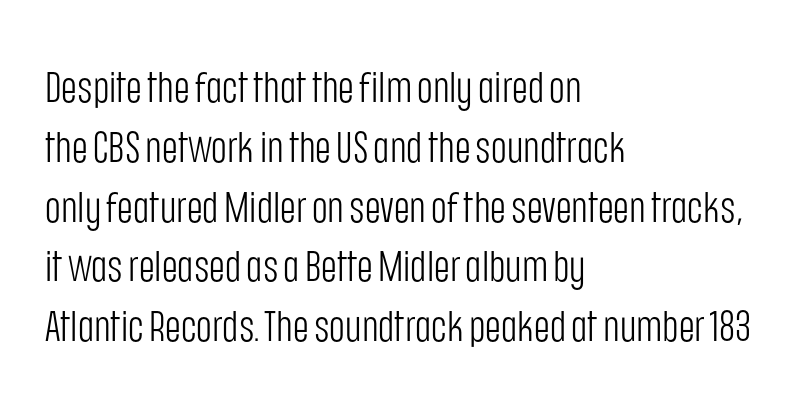
Unbolded letterforms with no extra heft. Clear beneath every line of the passage. The characters display no serif detailing; their extremities are plain. The passage shown stacks its lines at a standard gap. Designer's note — italics off, roman on. Each letter keeps its own natural width here, so spacing adapts to shape.
